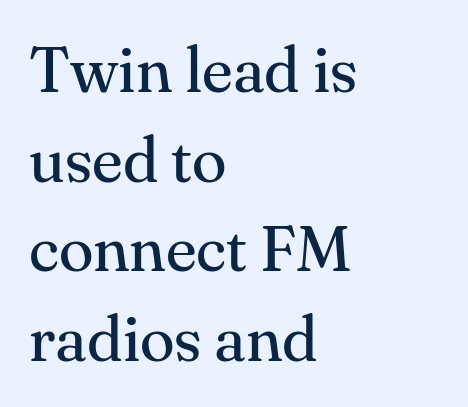
{"serif": "yes", "italic": "no", "bold": "no", "weight": "regular", "width": "normal", "stroke_contrast": "medium", "x_height": "small", "monospaced": "no", "underline": "no", "align": "left", "line_spacing": "normal", "line_spacing_ratio": 1.4, "letter_spacing": "normal", "letter_spacing_em": 0.0, "glyph_px": 64}
